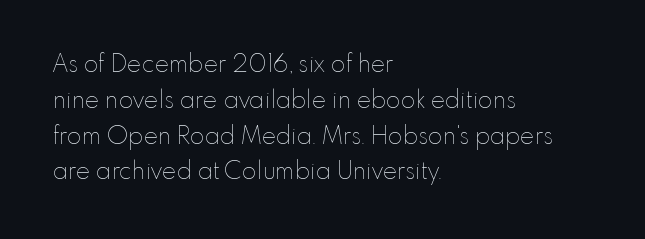
{"italic": "no", "bold": "no", "underline": "no", "align": "left", "line_spacing": "normal", "line_spacing_ratio": 1.49, "letter_spacing": "normal", "letter_spacing_em": 0.0, "glyph_px": 24}
